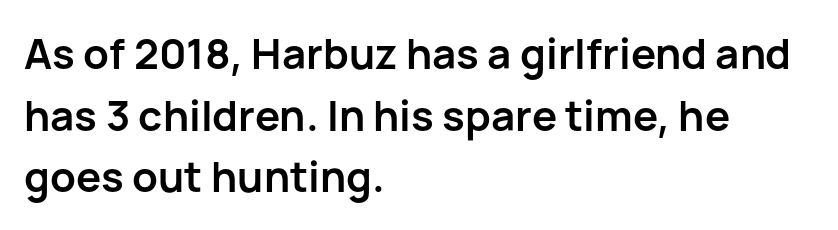
Q: Is the text bold? A: Yes.
Q: Is the text italic (slanted)? A: No, it is upright.
Q: Is the typeface a serif or a sans-serif typeface? A: Sans-serif.
Q: Is the text underlined? A: No.
Q: How is the paragraph aligned? A: Left-aligned.
Q: Is the spacing between letters normal or unusually wide? A: Normal.
Q: Is the spacing between lines tight, normal or loose? A: Normal.
Q: Width (condensed, normal, or wide)? A: Normal.
Q: Stroke contrast? A: Low.
Q: x-height? A: Medium.
Q: Monospaced? A: No.
